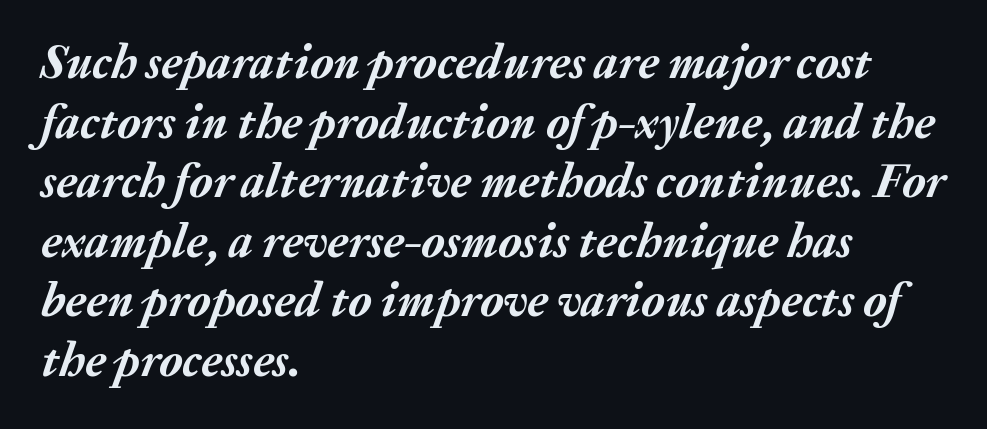
If you drew a ruler down the left edge, every line would touch it. Beneath every word, the page is bare. You could call the tracking neutral — neither tight nor loose. The glyphs look as if they've been sheared to an angle. Proportional: the letters do not fall into vertical columns.
